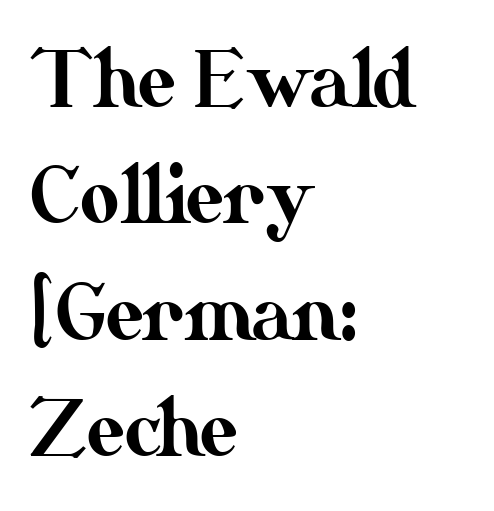
{"italic": "no", "width": "normal", "stroke_contrast": "medium", "x_height": "small", "monospaced": "no", "underline": "no", "align": "left", "line_spacing": "normal", "line_spacing_ratio": 1.53, "letter_spacing": "normal", "letter_spacing_em": 0.0, "glyph_px": 76}
